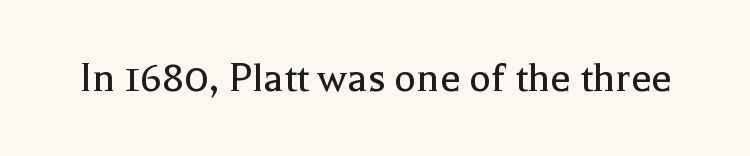
Q: Is the text bold? A: No.
Q: Is the text italic (slanted)? A: No, it is upright.
Q: Is the typeface a serif or a sans-serif typeface? A: Serif.
Q: Is the text underlined? A: No.
Q: Is the spacing between letters normal or unusually wide? A: Normal.
Q: Width (condensed, normal, or wide)? A: Normal.
Q: x-height? A: Medium.
Q: Monospaced? A: No.
